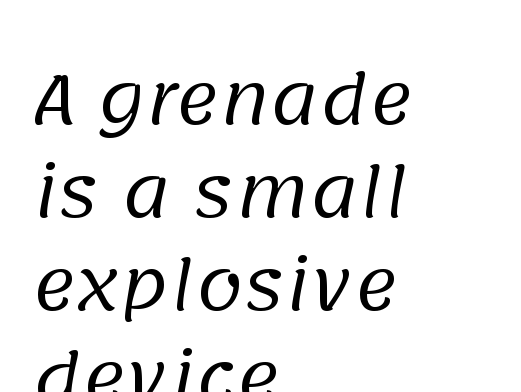
Regular leading. Proportional: the letters do not fall into vertical columns. The weight tops out at a normal text grade. The face used here is a sans, in the tradition of grotesques and geometrics. In CSS terms this would be text-align: left. Is the letter spacing exaggerated? No — it looks like the ordinary default.
